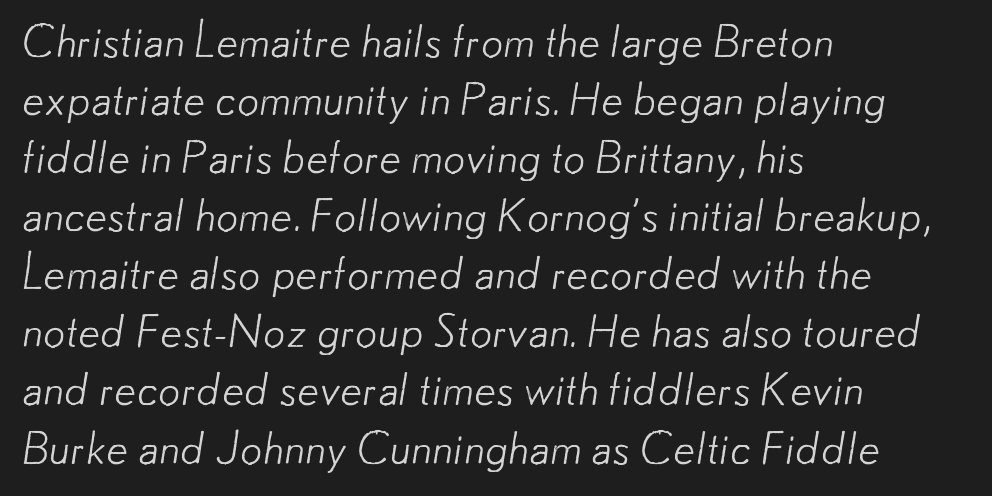
Q: Is the text bold? A: No.
Q: Is the typeface a serif or a sans-serif typeface? A: Sans-serif.
Q: Is the text underlined? A: No.
Q: How is the paragraph aligned? A: Left-aligned.
Q: Is the spacing between letters normal or unusually wide? A: Normal.
Q: Is the spacing between lines tight, normal or loose? A: Normal.
Q: Width (condensed, normal, or wide)? A: Normal.
Q: Stroke contrast? A: Low.
Q: x-height? A: Small.
Q: Monospaced? A: No.
